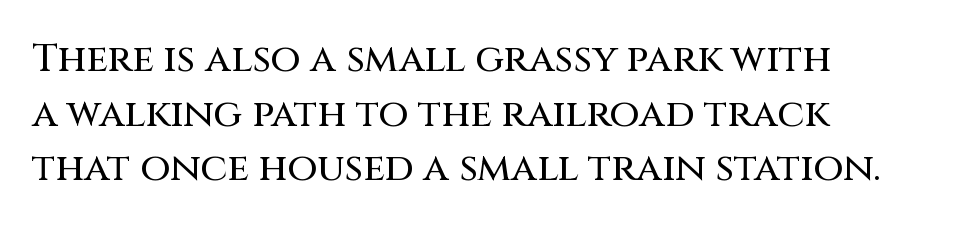
Are there feet on the stems? There aren't — it's a sans. Layout note: lines flush left. Varying glyph widths throughout — classic text-font behaviour. One glance says typical: line gaps are just what's usual.
